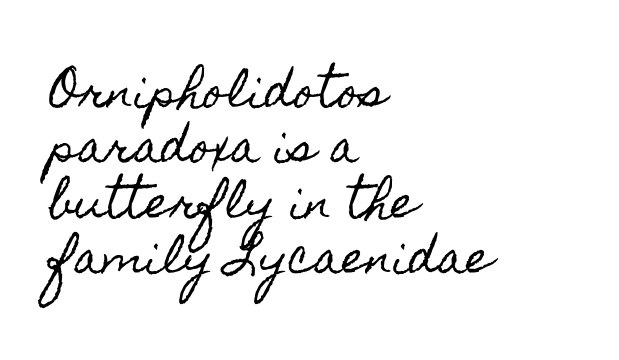
Q: Is the text italic (slanted)? A: Yes.
Q: Is the text underlined? A: No.
Q: How is the paragraph aligned? A: Left-aligned.
Q: Is the spacing between letters normal or unusually wide? A: Normal.
Q: Is the spacing between lines tight, normal or loose? A: Normal.
Q: Width (condensed, normal, or wide)? A: Condensed.
Q: x-height? A: Small.
Q: Monospaced? A: No.
